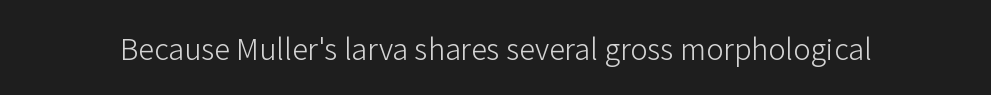
Type without underlining. Are there feet on the stems? There aren't — it's a sans. Spacing verdict: proportional, widths tailored to each character. The letterforms sit shoulder to shoulder at normal distance. The specimen reads as upright at a glance. The strokes carry an ordinary text weight at most.
